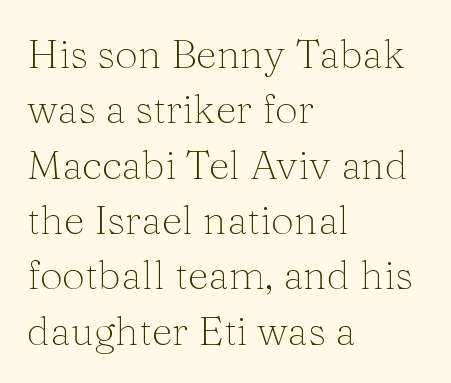
{"serif": "yes", "italic": "no", "bold": "no", "weight": "thin", "width": "normal", "stroke_contrast": "medium", "x_height": "medium", "monospaced": "no", "underline": "no", "align": "left", "line_spacing": "normal", "line_spacing_ratio": 1.35, "letter_spacing": "normal", "letter_spacing_em": 0.0, "glyph_px": 41}
